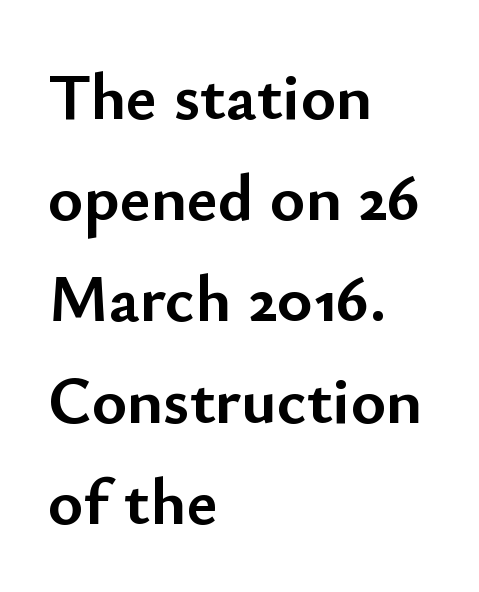
Is the letter spacing exaggerated? No — it looks like the ordinary default. Line beginnings align vertically; line endings do not. It's the straight-up-and-down kind of type. These lines sit exactly where default settings would place them. A typesetter would call this proportional, since set widths differ per character. Check where the strokes stop: nothing finishes them off — pure sans.
